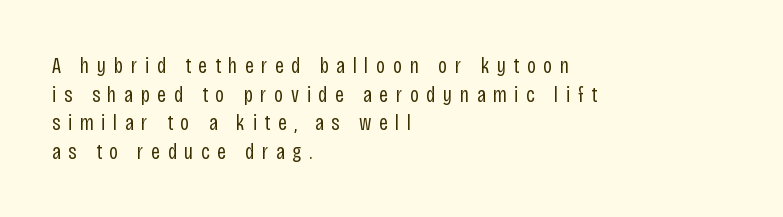
The image shows 22 px text type, upright; set left-aligned, normal line spacing (1.3x), unusually wide letter spacing (+0.34 em), not underlined.
